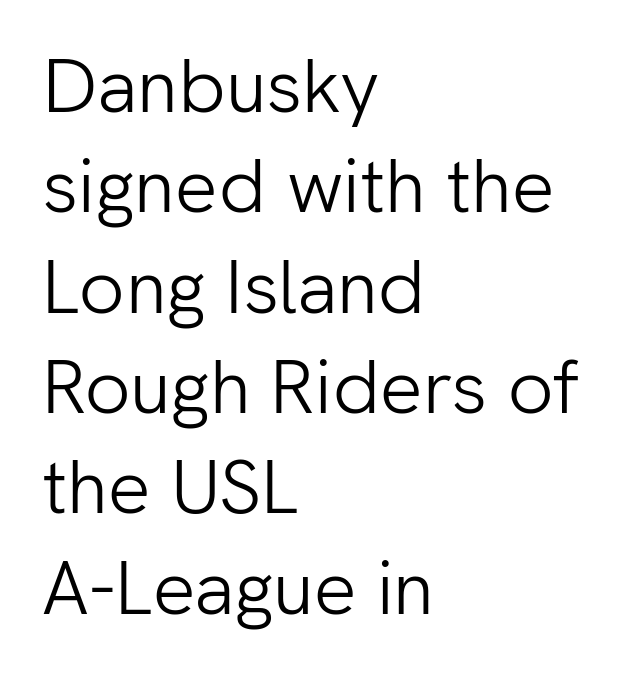
{"serif": "no", "italic": "no", "bold": "no", "weight": "light", "width": "normal", "stroke_contrast": "low", "x_height": "medium", "monospaced": "no", "underline": "no", "align": "left", "line_spacing": "normal", "line_spacing_ratio": 1.32, "letter_spacing": "normal", "letter_spacing_em": 0.0, "glyph_px": 76}
